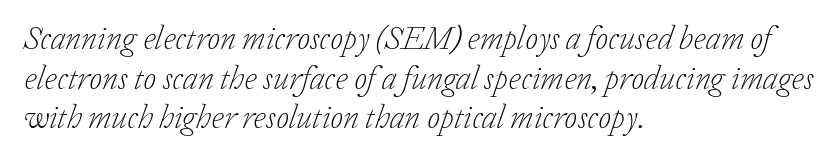
Each letter keeps its own natural width here, so spacing adapts to shape. Short note: letters normally spaced. Leftover space on each line is placed entirely after the last word. The glyphs in this specimen are seriffed.
